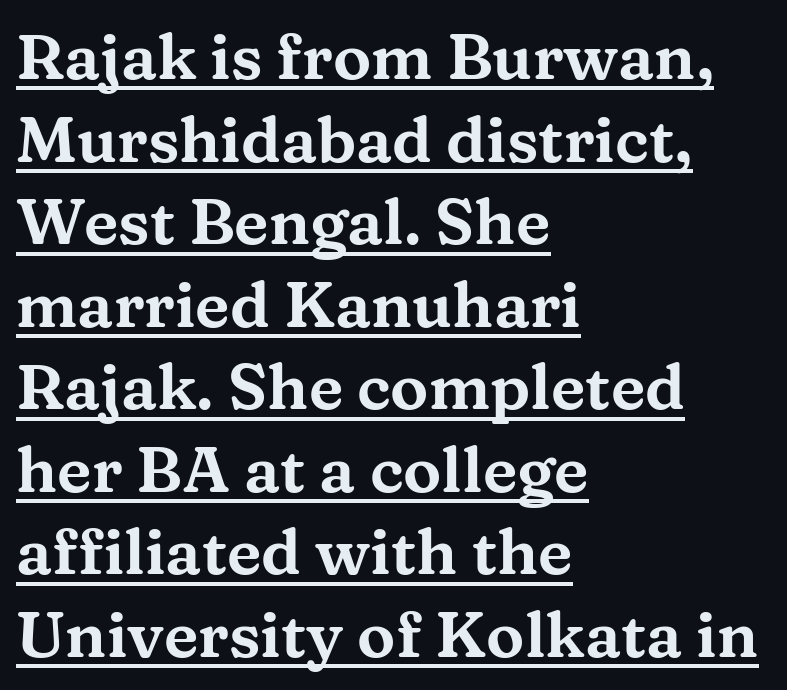
The image shows 64 px wide serif type, upright; set left-aligned, normal line spacing (1.29x), normal letter spacing, underlined; medium stroke contrast and a medium x-height.
